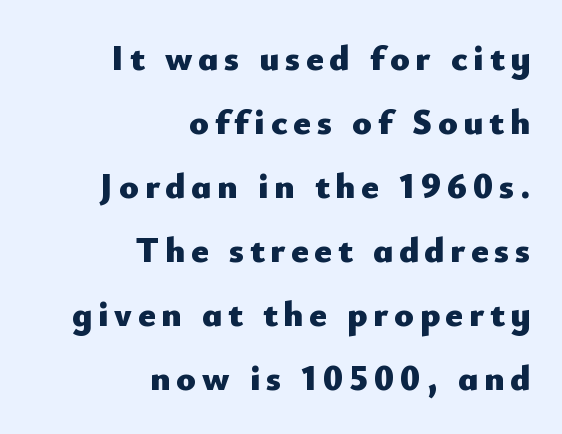
Does the type have serifs? No, each stem ends abruptly. Plenty of ink on the page — the face is bold. This rendering uses right alignment, leaving the left contour irregular. A roman cut, with each character standing at attention. Nobody drew a line under any word here.
